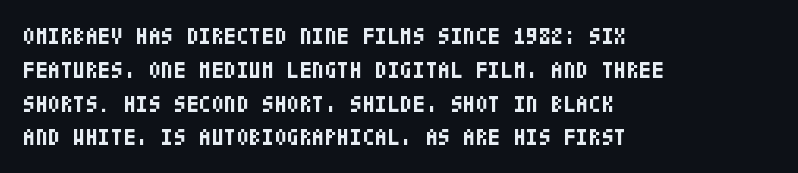
Q: Is the text bold? A: Yes.
Q: Is the text italic (slanted)? A: No, it is upright.
Q: Is the text underlined? A: No.
Q: How is the paragraph aligned? A: Left-aligned.
Q: Is the spacing between letters normal or unusually wide? A: Normal.
Q: Is the spacing between lines tight, normal or loose? A: Normal.
